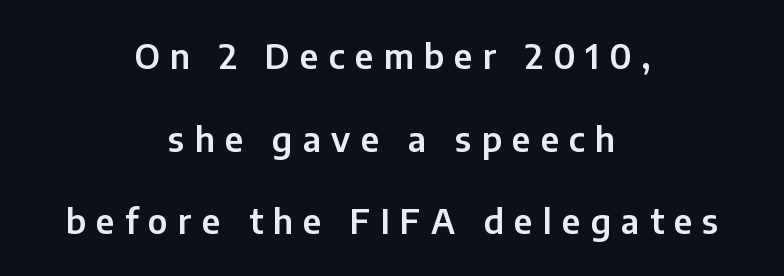
Q: Is the text italic (slanted)? A: No, it is upright.
Q: Is the typeface a serif or a sans-serif typeface? A: Sans-serif.
Q: Is the text underlined? A: No.
Q: How is the paragraph aligned? A: Centered.
Q: Is the spacing between letters normal or unusually wide? A: Unusually wide.
Q: Is the spacing between lines tight, normal or loose? A: Loose.
Q: Width (condensed, normal, or wide)? A: Normal.
Q: Stroke contrast? A: Low.
Q: x-height? A: Medium.
Q: Monospaced? A: No.
